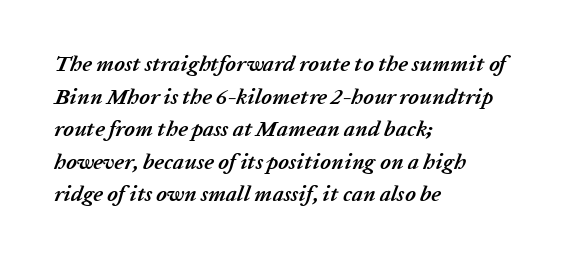
The image shows 22 px bold type, italic (leaning right); set left-aligned, normal line spacing (1.48x), normal letter spacing, not underlined.
